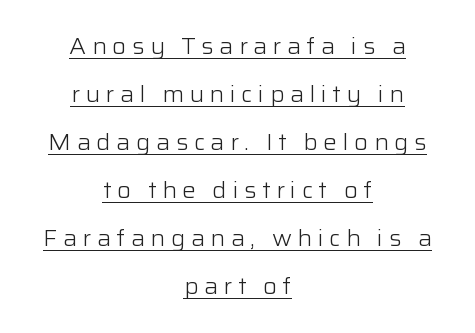
The type is letterspaced generously, with wide tracking. Centered paragraph, ragged on both sides. Underlining? Definitely there. Vertical strokes here are truly vertical.
